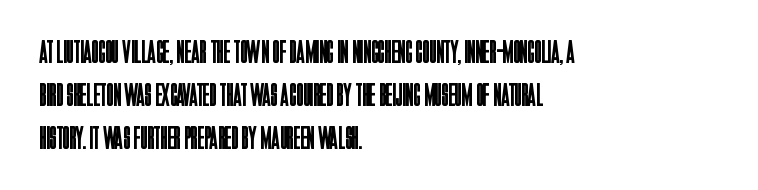
The image shows 32 px regular-weight, condensed sans-serif type, upright; set left-aligned, normal line spacing (1.34x), normal letter spacing, not underlined; low stroke contrast and a large x-height.
